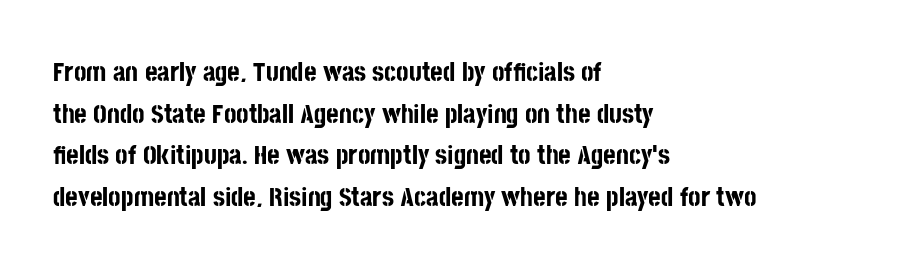
{"italic": "no", "bold": "yes", "underline": "no", "align": "left", "line_spacing": "normal", "line_spacing_ratio": 1.54, "letter_spacing": "normal", "letter_spacing_em": 0.0, "glyph_px": 27}
